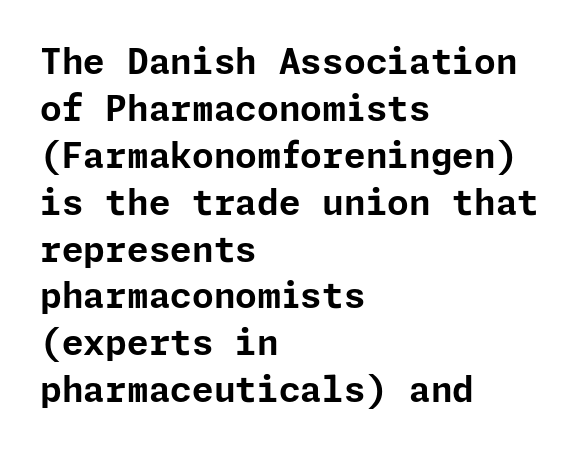
{"serif": "no", "italic": "no", "bold": "yes", "weight": "bold", "width": "normal", "stroke_contrast": "low", "x_height": "medium", "underline": "no", "align": "left", "line_spacing": "normal", "line_spacing_ratio": 1.34, "letter_spacing": "normal", "letter_spacing_em": 0.0, "glyph_px": 35}
